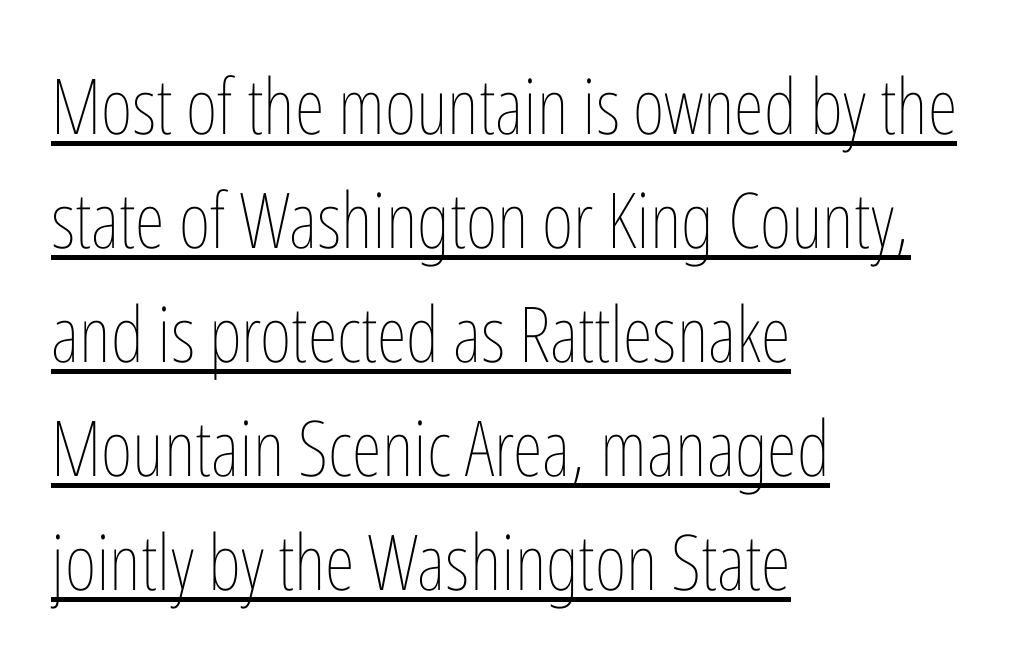
The image shows 77 px thin, condensed type, upright; set left-aligned, normal line spacing (1.48x), normal letter spacing, underlined; low stroke contrast and a medium x-height.
